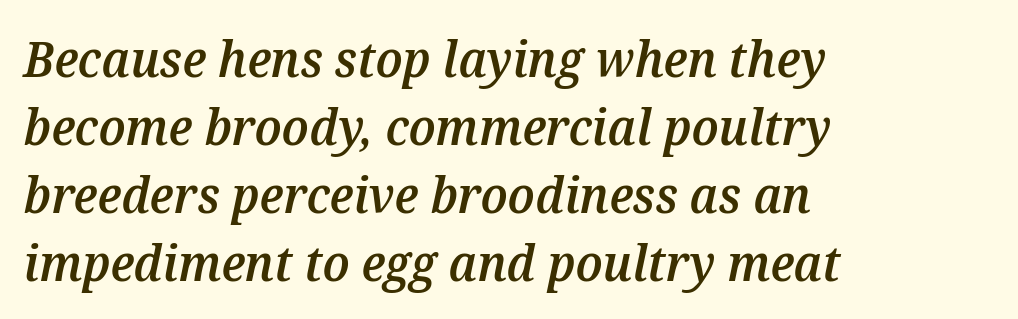
{"italic": "yes", "lean": "right", "slant_degrees": 12, "bold": "semi", "weight": "semibold", "width": "normal", "stroke_contrast": "medium", "x_height": "medium", "monospaced": "no", "underline": "no", "align": "left", "line_spacing": "normal", "line_spacing_ratio": 1.36, "letter_spacing": "normal", "letter_spacing_em": 0.0, "glyph_px": 50}
